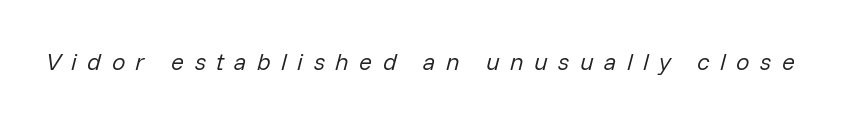
Q: Is the text bold? A: No.
Q: Is the text italic (slanted)? A: Yes, it leans right by about 14 degrees.
Q: Is the text underlined? A: No.
Q: Is the spacing between letters normal or unusually wide? A: Unusually wide.
